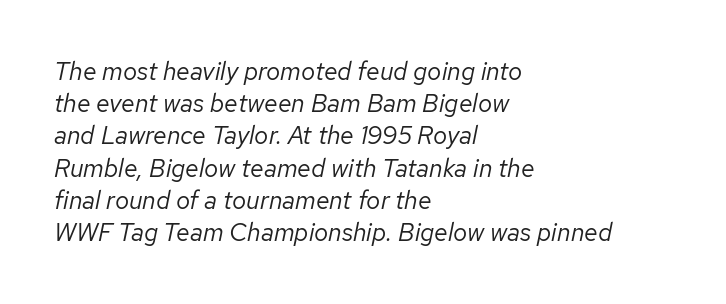
The whole block is typeset with a tilt. Has an underline been added? It has not. Leftover space on each line is placed entirely after the last word. The gaps between neighbouring characters are ordinary and unremarkable. Compared with typical paragraphs, the rows here are spaced about the same. No letter is thick-stroked: the sample isn't bold.
